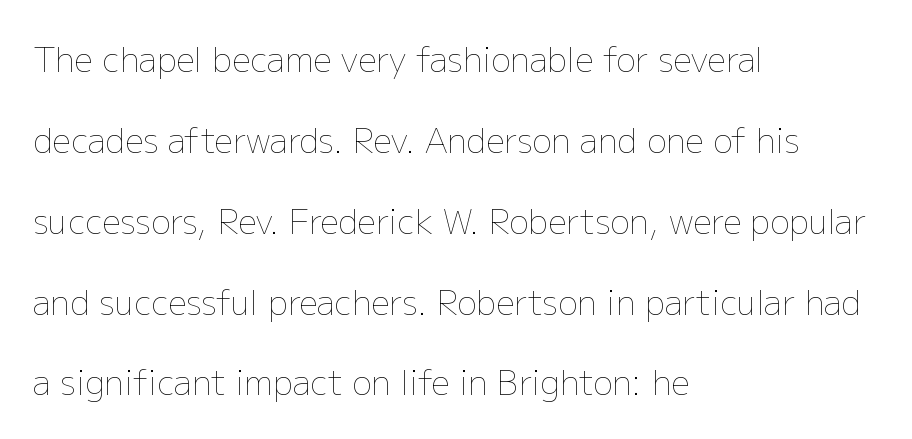
{"italic": "no", "bold": "no", "weight": "thin", "width": "normal", "stroke_contrast": "low", "x_height": "medium", "monospaced": "no", "underline": "no", "align": "left", "line_spacing": "loose", "line_spacing_ratio": 2.45, "letter_spacing": "normal", "letter_spacing_em": 0.0, "glyph_px": 33}
